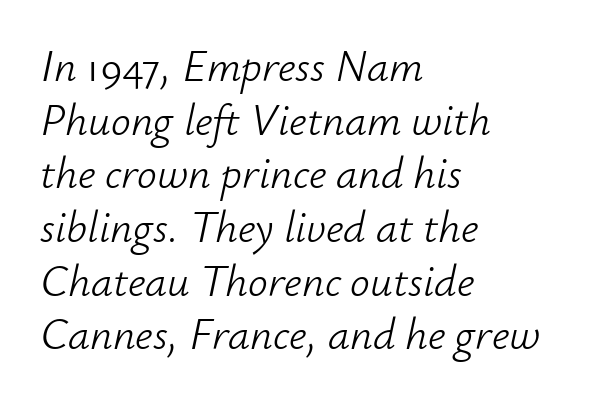
Leftover space on each line is placed entirely after the last word. The space beneath each line is pristine and unruled. Proportional: the letters do not fall into vertical columns. The strokes are not fattened; the text isn't bold. Short note: letters normally spaced. The text carries the slant typical of an italic or oblique font.
